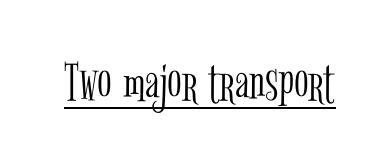
Q: Is the text bold? A: No.
Q: Is the text italic (slanted)? A: No, it is upright.
Q: Is the typeface a serif or a sans-serif typeface? A: Serif.
Q: Is the text underlined? A: Yes.
Q: Is the spacing between letters normal or unusually wide? A: Normal.
Q: Width (condensed, normal, or wide)? A: Condensed.
Q: Stroke contrast? A: Low.
Q: x-height? A: Medium.
Q: Monospaced? A: No.
